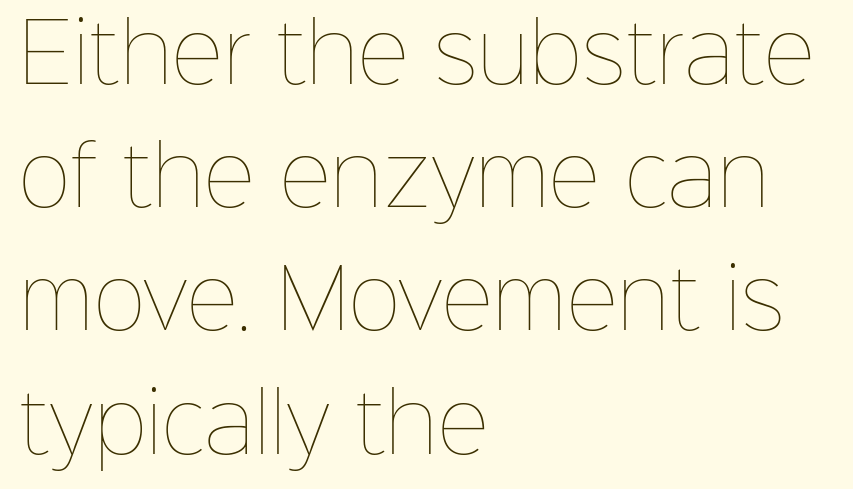
Posture: straight, roman, zero tilt. The strokes carry an ordinary text weight at most. How would I describe the line gaps? Plain and ordinary. One-word summary of the alignment: left. Only glyphs here, with clear space below each row.
